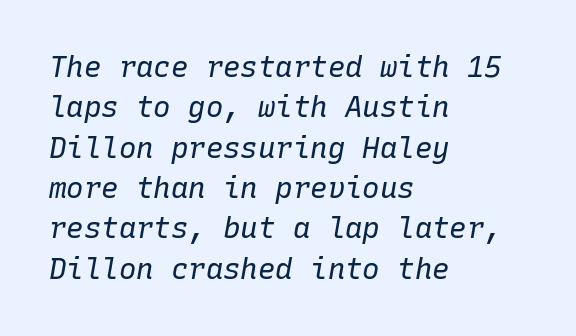
Q: Is the text bold? A: No.
Q: Is the text italic (slanted)? A: Yes, it leans right by about 10 degrees.
Q: Is the text underlined? A: No.
Q: How is the paragraph aligned? A: Left-aligned.
Q: Is the spacing between letters normal or unusually wide? A: Normal.
Q: Is the spacing between lines tight, normal or loose? A: Normal.
Q: Width (condensed, normal, or wide)? A: Normal.
Q: Stroke contrast? A: Low.
Q: x-height? A: Medium.
Q: Monospaced? A: Yes.
